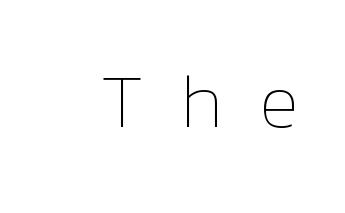
{"italic": "no", "bold": "no", "weight": "thin", "width": "normal", "stroke_contrast": "low", "x_height": "medium", "monospaced": "no", "underline": "no", "letter_spacing": "wide", "letter_spacing_em": 0.49, "glyph_px": 74}
